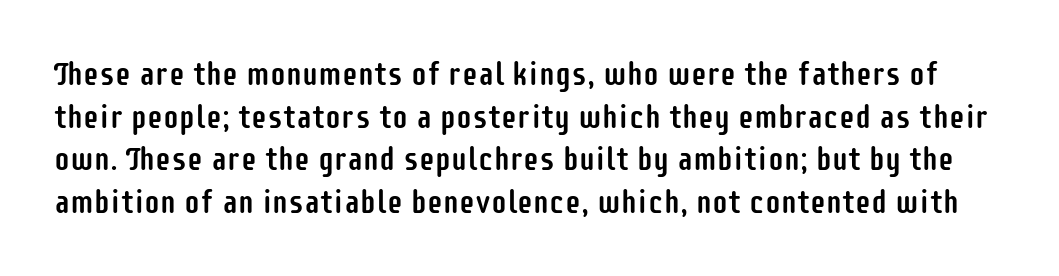
{"serif": "no", "italic": "no", "width": "condensed", "stroke_contrast": "low", "x_height": "large", "monospaced": "no", "underline": "no", "line_spacing": "normal", "line_spacing_ratio": 1.33, "letter_spacing": "normal", "letter_spacing_em": 0.0, "glyph_px": 32}
